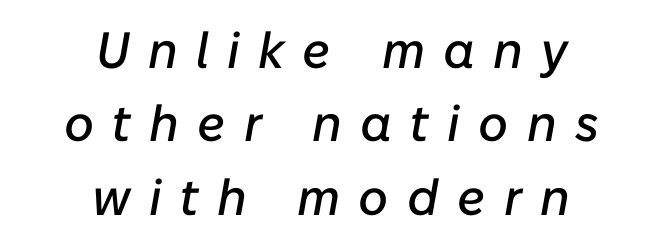
{"italic": "yes", "lean": "right", "slant_degrees": 10, "width": "normal", "stroke_contrast": "low", "x_height": "medium", "monospaced": "no", "underline": "no", "align": "center", "line_spacing": "normal", "line_spacing_ratio": 1.44, "letter_spacing": "wide", "letter_spacing_em": 0.36, "glyph_px": 51}
